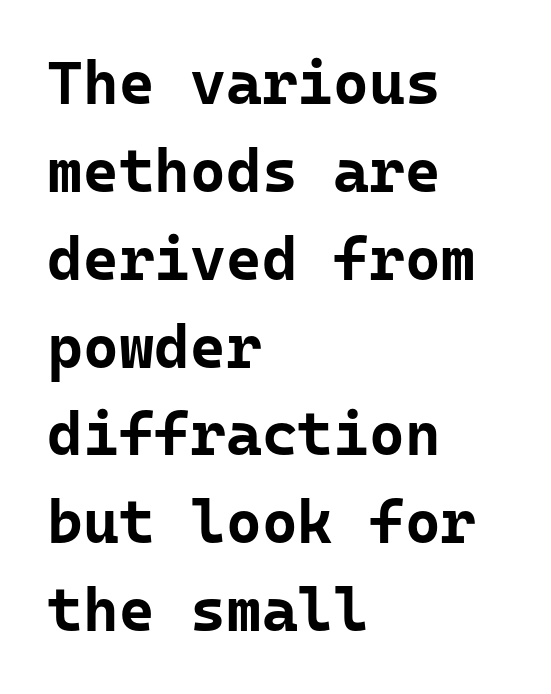
The lettering stays uniformly vertical, giving the passage a roman look. Strokes here are thick enough to call this a true bold. Nobody touched the tracking dial on this one. Are there feet on the stems? There aren't — it's a sans. A bare baseline throughout the passage. Horizontal bands of white between lines are of average thickness.
